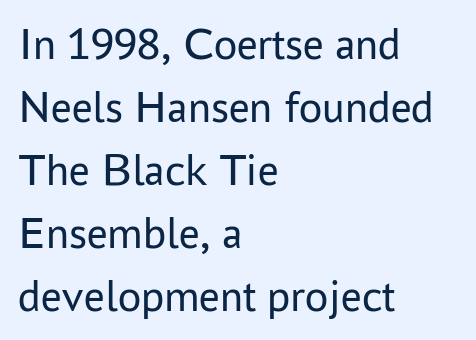
The ragged edge is on the right, which tells us the setting is flush left. The string is rendered with underlining switched off. This sample uses an upright cut, with every glyph sitting square on the baseline. Horizontal bands of white between lines are of average thickness.
